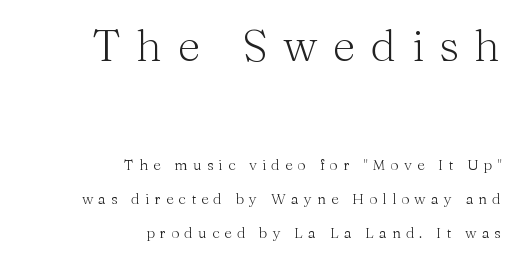
{"serif": "yes", "italic": "no", "bold": "no", "weight": "light", "width": "normal", "stroke_contrast": "medium", "x_height": "medium", "monospaced": "no", "underline": "no", "align": "right", "line_spacing": "loose", "line_spacing_ratio": 2.28, "letter_spacing": "wide", "letter_spacing_em": 0.34, "larger_block": "first", "size_ratio": 3.0, "glyph_px": 45}
